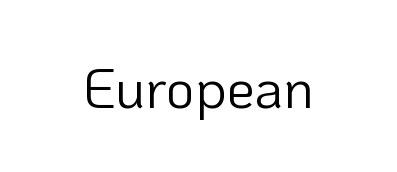
The image shows 56 px light sans-serif type, upright; set normal letter spacing, not underlined; low stroke contrast and a medium x-height.
